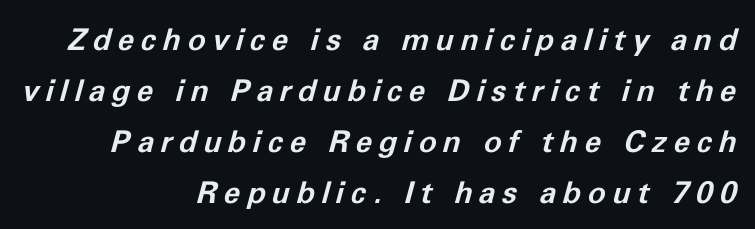
The passage shown stacks its lines at a standard gap. A bare baseline throughout the passage. Style check: oblique. The ragged edge is on the left, which tells us the setting is flush right.
